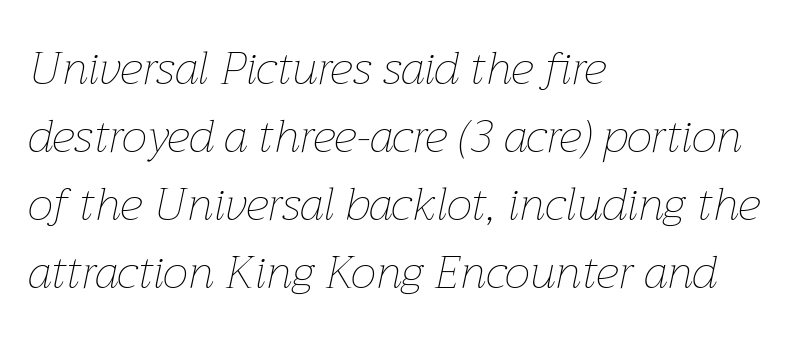
Q: Is the text bold? A: No.
Q: Is the text italic (slanted)? A: Yes, it leans right by about 12 degrees.
Q: Is the text underlined? A: No.
Q: How is the paragraph aligned? A: Left-aligned.
Q: Is the spacing between letters normal or unusually wide? A: Normal.
Q: Is the spacing between lines tight, normal or loose? A: Normal.
Q: Width (condensed, normal, or wide)? A: Normal.
Q: Stroke contrast? A: Low.
Q: x-height? A: Medium.
Q: Monospaced? A: No.
